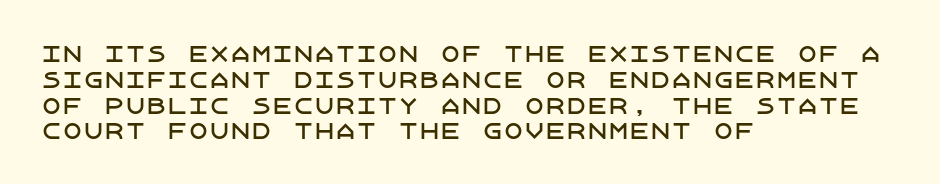
The image shows 21 px text type, upright; set left-aligned, line spacing 1.23x, normal letter spacing, not underlined.
